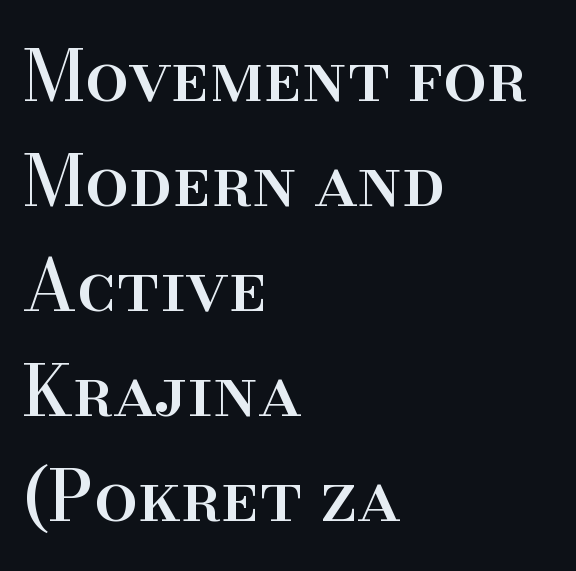
This rendering features lettering with no underline. The paragraph shown leans on its left margin. Leading matches the norm, producing a regular column. Looks like regular typesetting: each glyph gets only the width it needs.
